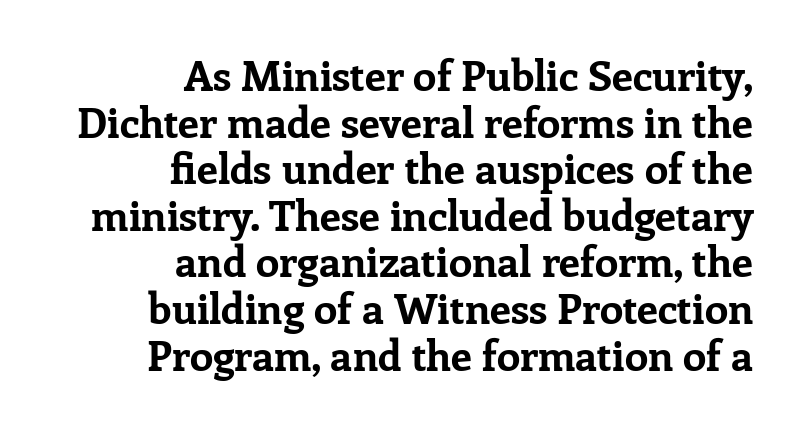
Q: Is the text bold? A: Yes.
Q: Is the text italic (slanted)? A: No, it is upright.
Q: Is the typeface a serif or a sans-serif typeface? A: Serif.
Q: Is the text underlined? A: No.
Q: How is the paragraph aligned? A: Right-aligned.
Q: Is the spacing between letters normal or unusually wide? A: Normal.
Q: Is the spacing between lines tight, normal or loose? A: Tight.
Q: Width (condensed, normal, or wide)? A: Normal.
Q: Stroke contrast? A: Low.
Q: x-height? A: Medium.
Q: Monospaced? A: No.
